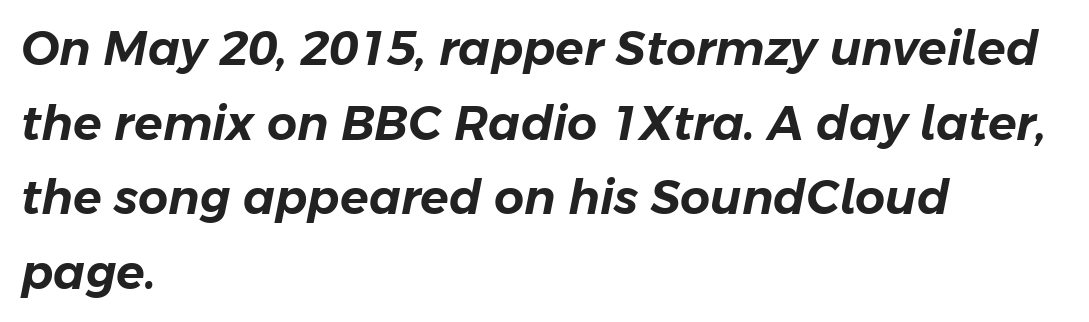
The letters advance in unequal steps, a hallmark of proportional type. The specimen reads as italic at a glance. This block has exactly the height ordinary leading produces. The zone under the glyphs is completely vacant. The setting favours the left margin, as ordinary paragraphs usually do. Inter-character spacing is left at the font's built-in metrics.
